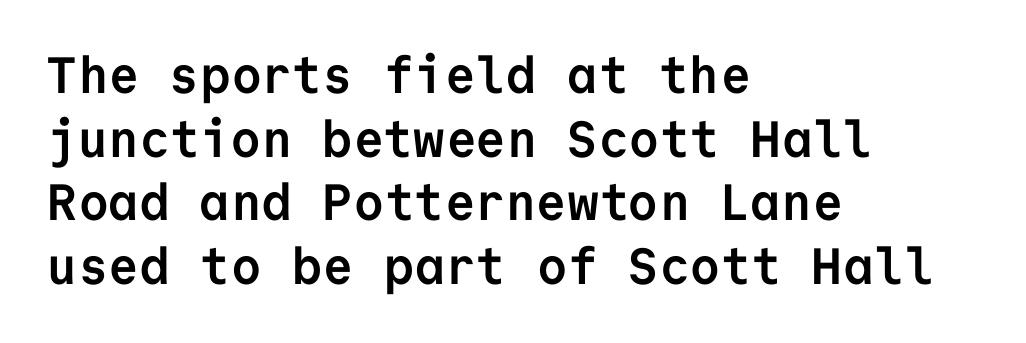
Q: Is the text bold? A: Yes.
Q: Is the text italic (slanted)? A: No, it is upright.
Q: Is the typeface a serif or a sans-serif typeface? A: Sans-serif.
Q: Is the text underlined? A: No.
Q: How is the paragraph aligned? A: Left-aligned.
Q: Is the spacing between letters normal or unusually wide? A: Normal.
Q: Is the spacing between lines tight, normal or loose? A: Normal.
Q: Width (condensed, normal, or wide)? A: Normal.
Q: Stroke contrast? A: Low.
Q: x-height? A: Medium.
Q: Monospaced? A: Yes.
